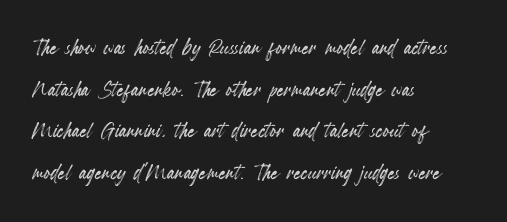
{"width": "condensed", "x_height": "small", "monospaced": "no", "underline": "no", "align": "left", "line_spacing": "normal", "line_spacing_ratio": 1.49, "letter_spacing": "normal", "letter_spacing_em": 0.0, "glyph_px": 28}
